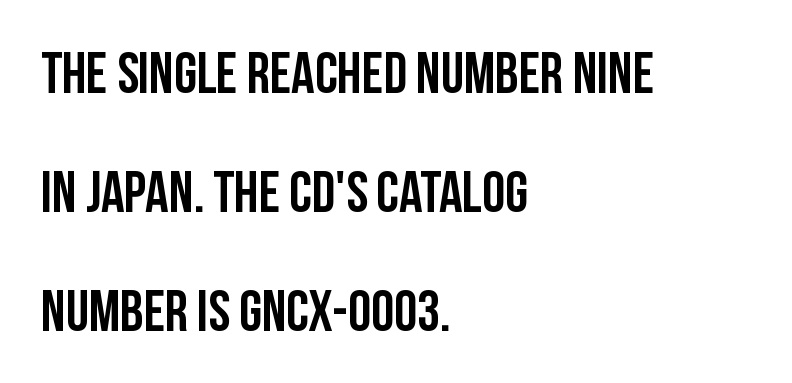
Q: Is the text italic (slanted)? A: No, it is upright.
Q: Is the typeface a serif or a sans-serif typeface? A: Sans-serif.
Q: Is the text underlined? A: No.
Q: How is the paragraph aligned? A: Left-aligned.
Q: Is the spacing between letters normal or unusually wide? A: Normal.
Q: Is the spacing between lines tight, normal or loose? A: Loose.
Q: Width (condensed, normal, or wide)? A: Condensed.
Q: Stroke contrast? A: Low.
Q: x-height? A: Large.
Q: Monospaced? A: No.
